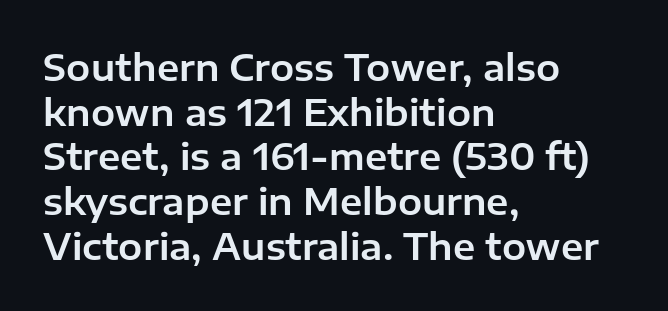
Q: Is the text italic (slanted)? A: No, it is upright.
Q: Is the typeface a serif or a sans-serif typeface? A: Sans-serif.
Q: Is the text underlined? A: No.
Q: How is the paragraph aligned? A: Left-aligned.
Q: Is the spacing between letters normal or unusually wide? A: Normal.
Q: Width (condensed, normal, or wide)? A: Normal.
Q: Stroke contrast? A: Low.
Q: x-height? A: Medium.
Q: Monospaced? A: No.
